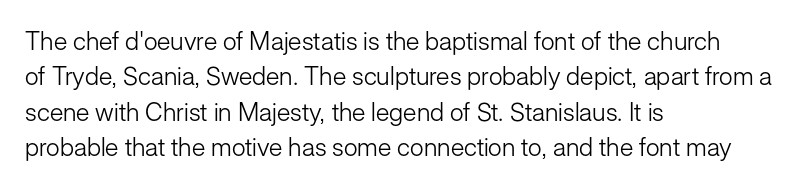
Q: Is the text bold? A: No.
Q: Is the text italic (slanted)? A: No, it is upright.
Q: Is the text underlined? A: No.
Q: How is the paragraph aligned? A: Left-aligned.
Q: Is the spacing between letters normal or unusually wide? A: Normal.
Q: Is the spacing between lines tight, normal or loose? A: Normal.
